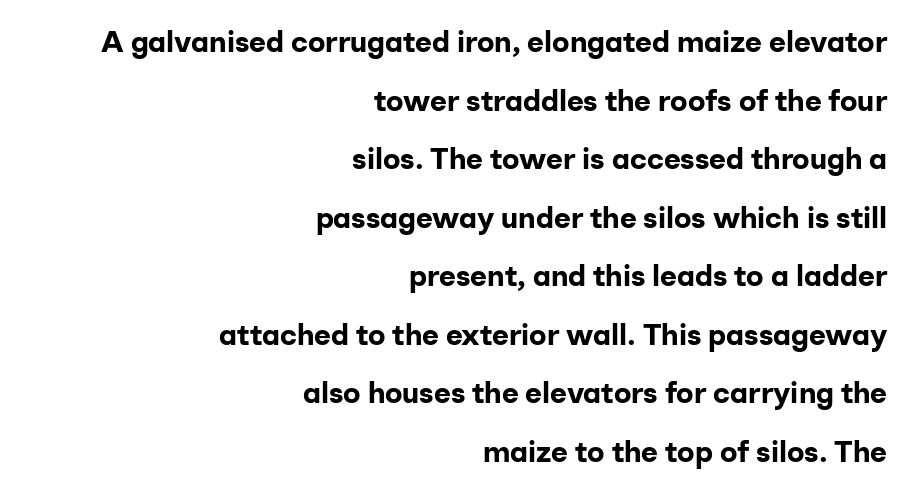
The image shows 29 px bold sans-serif type, upright; set right-aligned, loose line spacing (2.02x), normal letter spacing, not underlined; low stroke contrast and a medium x-height.
